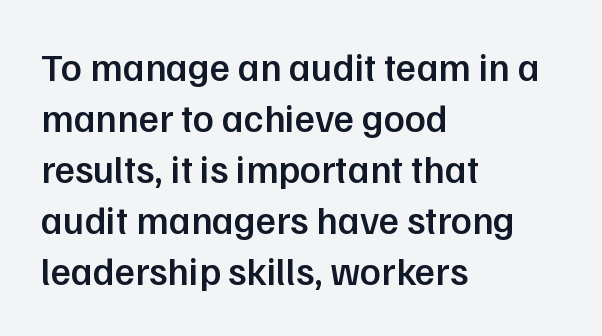
{"serif": "no", "italic": "no", "bold": "semi", "weight": "semibold", "width": "normal", "stroke_contrast": "low", "x_height": "medium", "monospaced": "no", "underline": "no", "align": "left", "line_spacing": "normal", "line_spacing_ratio": 1.31, "letter_spacing": "normal", "letter_spacing_em": 0.0, "glyph_px": 39}
